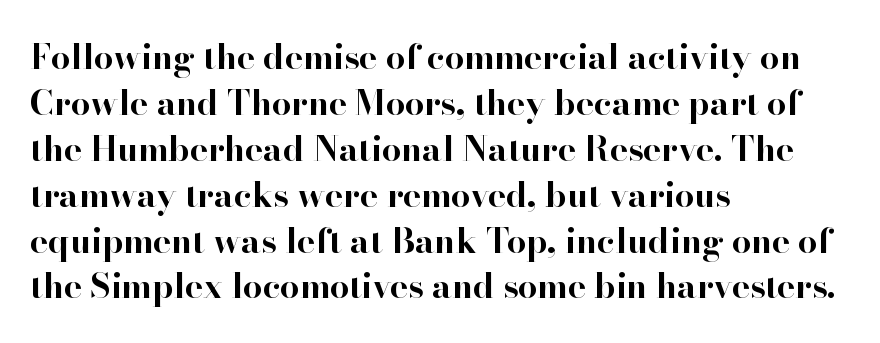
Q: Is the text bold? A: Yes.
Q: Is the text italic (slanted)? A: No, it is upright.
Q: Is the typeface a serif or a sans-serif typeface? A: Serif.
Q: Is the text underlined? A: No.
Q: How is the paragraph aligned? A: Left-aligned.
Q: Is the spacing between letters normal or unusually wide? A: Normal.
Q: Is the spacing between lines tight, normal or loose? A: Normal.
Q: Width (condensed, normal, or wide)? A: Normal.
Q: Stroke contrast? A: High.
Q: x-height? A: Small.
Q: Monospaced? A: No.
